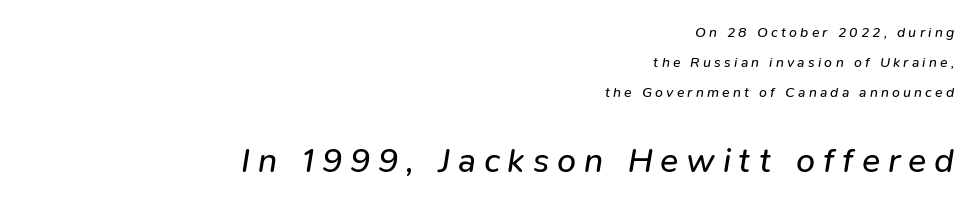
{"italic": "yes", "lean": "right", "slant_degrees": 9, "bold": "no", "weight": "regular", "width": "normal", "stroke_contrast": "low", "x_height": "medium", "monospaced": "no", "underline": "no", "align": "right", "line_spacing": "loose", "line_spacing_ratio": 2.15, "letter_spacing": "wide", "letter_spacing_em": 0.23, "larger_block": "second", "size_ratio": 2.43, "glyph_px": 34}
